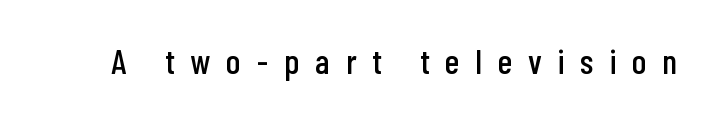
The image shows 35 px condensed sans-serif type, upright; set unusually wide letter spacing (+0.46 em), not underlined; low stroke contrast and a medium x-height.
